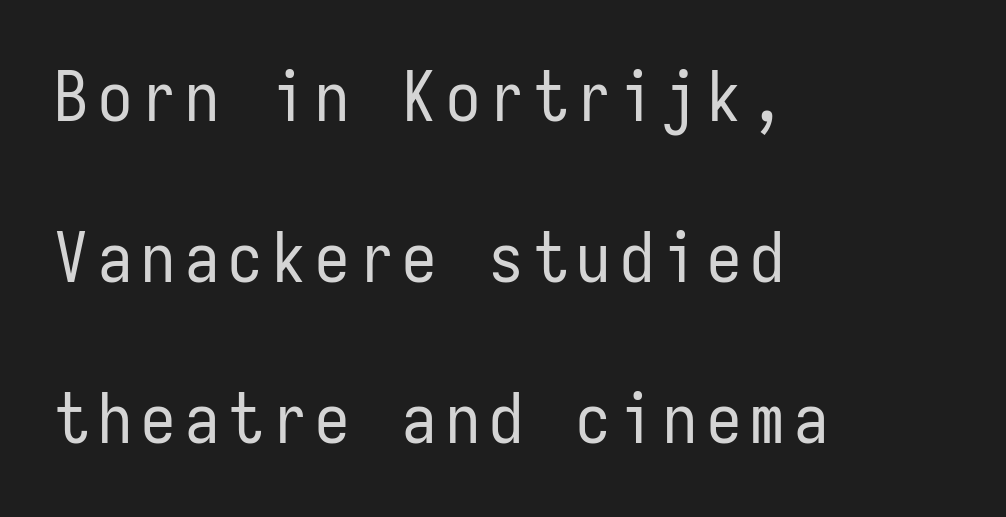
The image shows 68 px regular-weight, condensed sans-serif type, upright, monospaced; set left-aligned, loose line spacing (2.37x), not underlined; low stroke contrast and a medium x-height.
